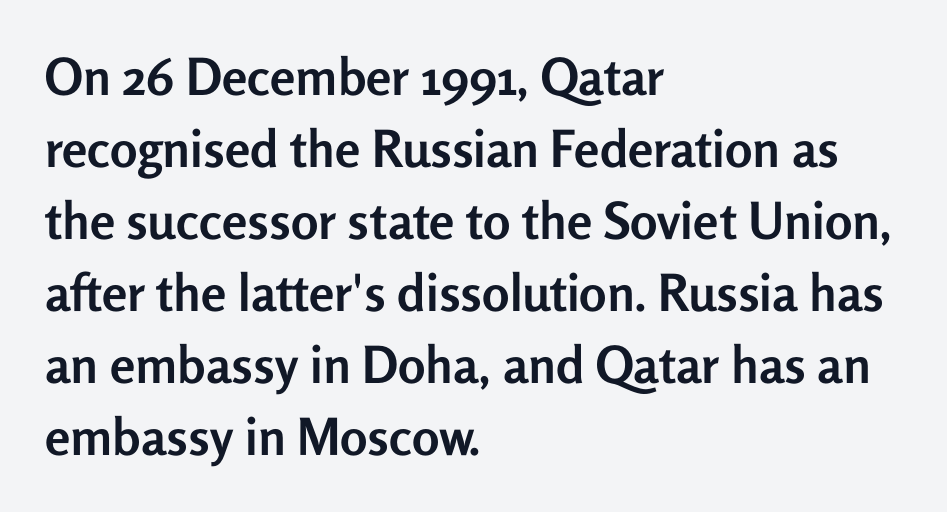
The image shows 51 px semibold sans-serif type, upright; set left-aligned, normal line spacing (1.41x), normal letter spacing, not underlined; low stroke contrast and a medium x-height.
